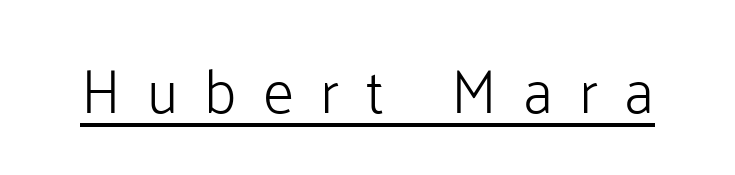
The image shows 61 px light sans-serif type, upright; set unusually wide letter spacing (+0.43 em), underlined; low stroke contrast and a medium x-height.
